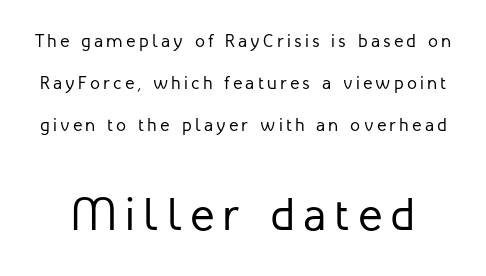
Q: Is the text bold? A: No.
Q: Is the text italic (slanted)? A: No, it is upright.
Q: Is the typeface a serif or a sans-serif typeface? A: Sans-serif.
Q: Is the text underlined? A: No.
Q: Is the spacing between lines tight, normal or loose? A: Loose.
Q: Which block of text is set in a larger size, the first (top) or the second (bottom)? A: The second (bottom) one.
Q: Width (condensed, normal, or wide)? A: Normal.
Q: Stroke contrast? A: Low.
Q: x-height? A: Medium.
Q: Monospaced? A: No.
